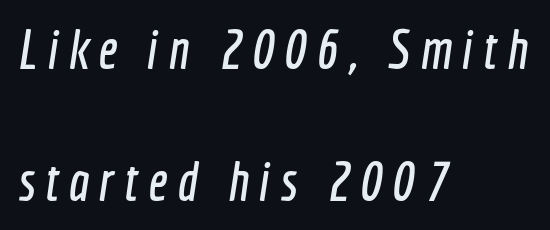
Q: Is the typeface a serif or a sans-serif typeface? A: Sans-serif.
Q: Is the text underlined? A: No.
Q: How is the paragraph aligned? A: Left-aligned.
Q: Is the spacing between lines tight, normal or loose? A: Loose.
Q: Width (condensed, normal, or wide)? A: Condensed.
Q: x-height? A: Medium.
Q: Monospaced? A: No.
